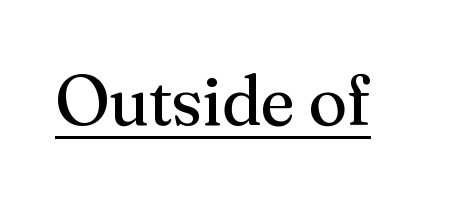
{"serif": "yes", "italic": "no", "bold": "no", "weight": "regular", "width": "normal", "stroke_contrast": "medium", "x_height": "small", "monospaced": "no", "underline": "yes", "letter_spacing": "normal", "letter_spacing_em": 0.0, "glyph_px": 71}
